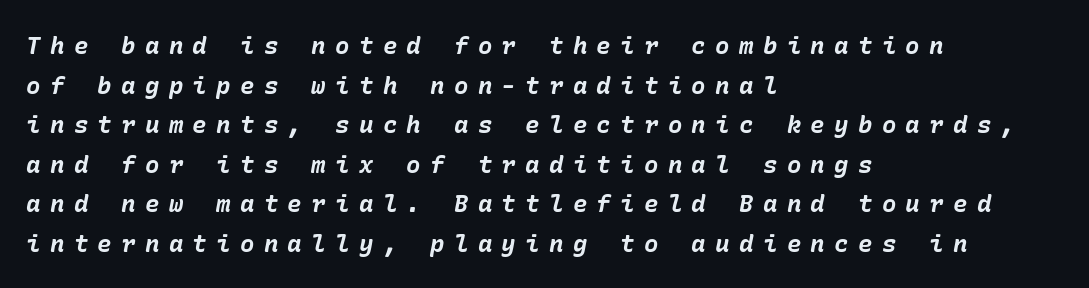
The block of text has a typical density, with ordinary space between rows. Is the letter spacing exaggerated? Yes — the characters are pushed far apart. Horizontally, the lines are justified to the leading edge only. Summary of weight: heavy, a full bold.
